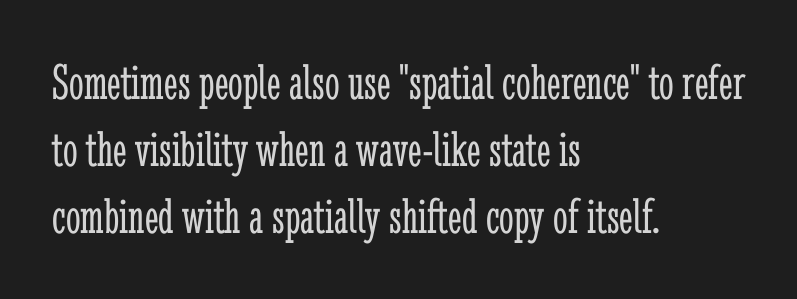
Inter-character spacing is left at the font's built-in metrics. Students, observe: this is what conventionally led text looks like. Line beginnings align vertically; line endings do not. The specimen reads as upright at a glance. Spacing verdict: proportional, widths tailored to each character.
